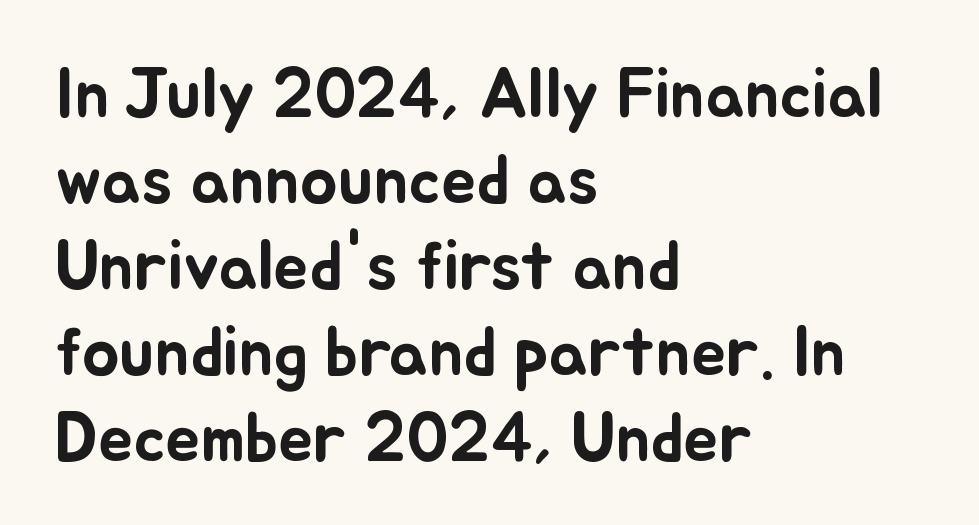
The image shows 70 px text type, upright; set left-aligned, line spacing 1.23x, normal letter spacing, not underlined; low stroke contrast and a small x-height.
